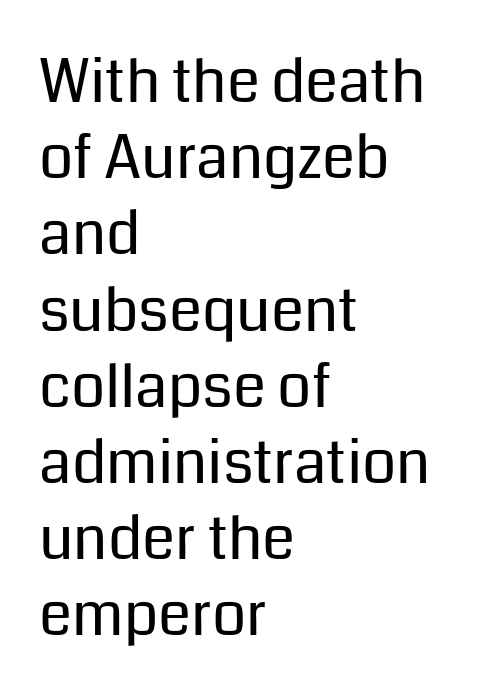
The image shows 60 px regular-weight sans-serif type, upright; set left-aligned, normal line spacing (1.27x), normal letter spacing, not underlined; low stroke contrast and a medium x-height.
